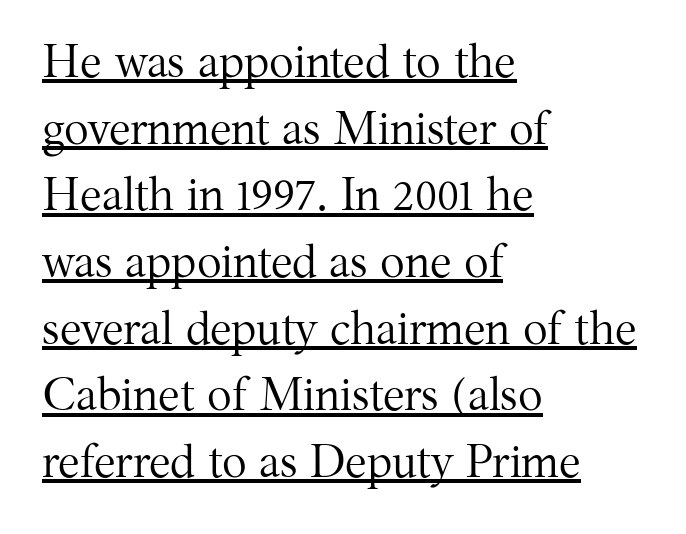
{"serif": "yes", "italic": "no", "bold": "no", "weight": "regular", "width": "normal", "stroke_contrast": "medium", "x_height": "medium", "monospaced": "no", "underline": "yes", "align": "left", "line_spacing": "normal", "line_spacing_ratio": 1.45, "letter_spacing": "normal", "letter_spacing_em": 0.0, "glyph_px": 46}
